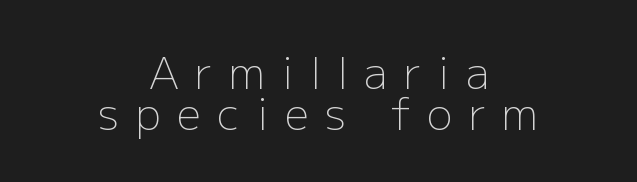
{"serif": "no", "italic": "no", "bold": "no", "weight": "light", "width": "normal", "stroke_contrast": "low", "x_height": "medium", "monospaced": "no", "underline": "no", "align": "center", "line_spacing": "tight", "line_spacing_ratio": 0.95, "letter_spacing": "wide", "letter_spacing_em": 0.38, "glyph_px": 43}
